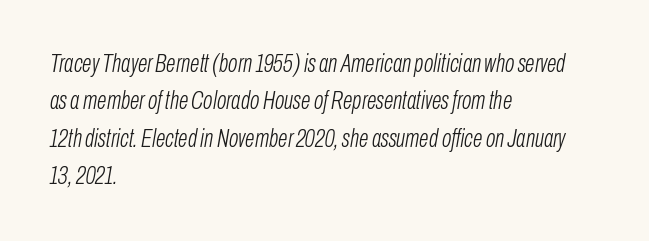
Each stroke keeps to a modest, everyday thickness or less. Casual observation: everything's shoved over to the left. Yep, that's italic — everything's leaning. The space beneath each line is pristine and unruled.
